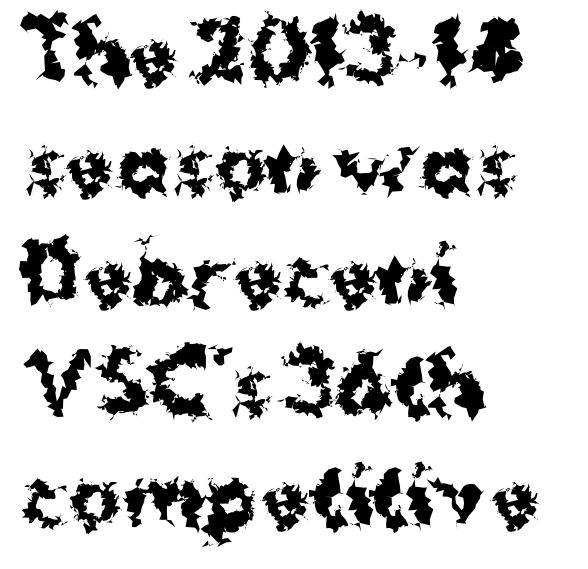
{"serif": "no", "italic": "no", "bold": "yes", "weight": "bold", "width": "normal", "stroke_contrast": "medium", "x_height": "medium", "monospaced": "no", "underline": "no", "align": "left", "line_spacing": "normal", "line_spacing_ratio": 1.42, "letter_spacing": "normal", "letter_spacing_em": 0.0, "glyph_px": 78}
